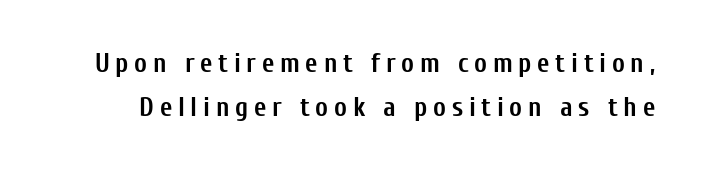
Ascenders rise straight up at ninety degrees. A dark, heavy texture on the line: the type is bold. Rule under the text: the space is simply empty. A normal amount of white space separates one row of letters from the next.
